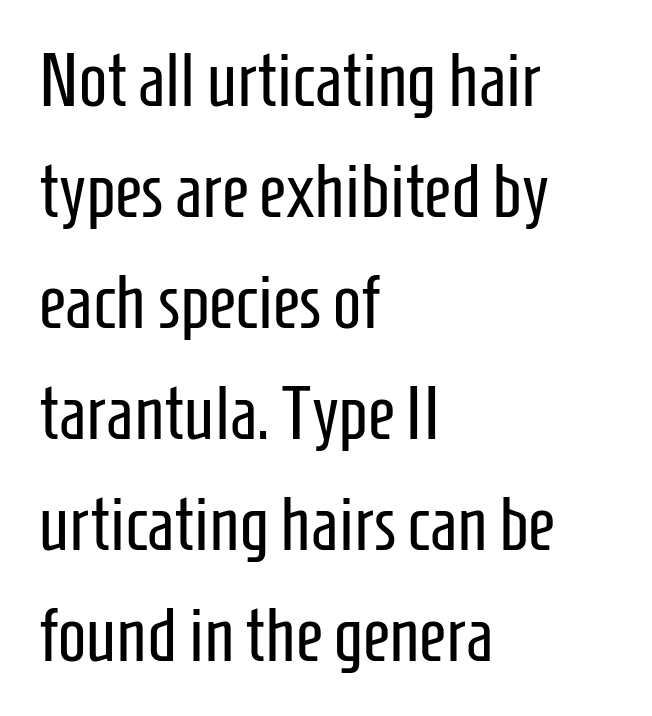
Q: Is the text bold? A: No.
Q: Is the text italic (slanted)? A: No, it is upright.
Q: Is the typeface a serif or a sans-serif typeface? A: Sans-serif.
Q: Is the text underlined? A: No.
Q: How is the paragraph aligned? A: Left-aligned.
Q: Is the spacing between letters normal or unusually wide? A: Normal.
Q: Is the spacing between lines tight, normal or loose? A: Normal.
Q: Width (condensed, normal, or wide)? A: Condensed.
Q: Stroke contrast? A: Low.
Q: x-height? A: Medium.
Q: Monospaced? A: No.
